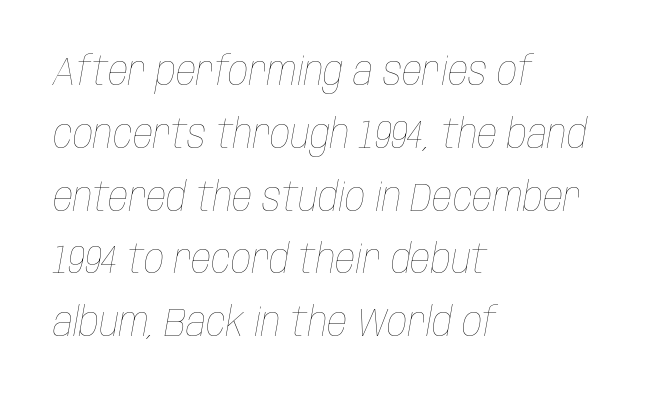
The letters sit at their default tracking, neither squeezed nor spread. The passage shown leans; its letterforms are oblique. The ragged edge is on the right, which tells us the setting is flush left. Stems here are at most as thick as an everyday book face. A typesetter would call this leading conventional body-copy spacing. Lines of text with bare space underneath.
